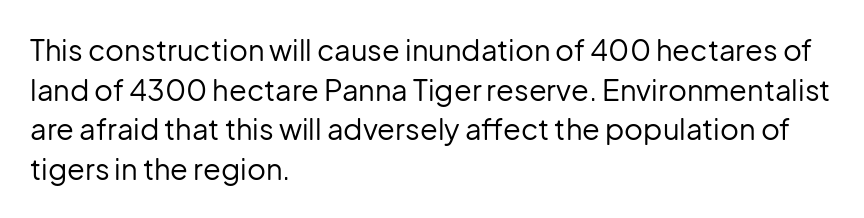
{"serif": "no", "italic": "no", "bold": "no", "weight": "regular", "width": "normal", "stroke_contrast": "low", "x_height": "medium", "monospaced": "no", "underline": "no", "align": "left", "line_spacing": "normal", "line_spacing_ratio": 1.37, "letter_spacing": "normal", "letter_spacing_em": 0.0, "glyph_px": 29}
